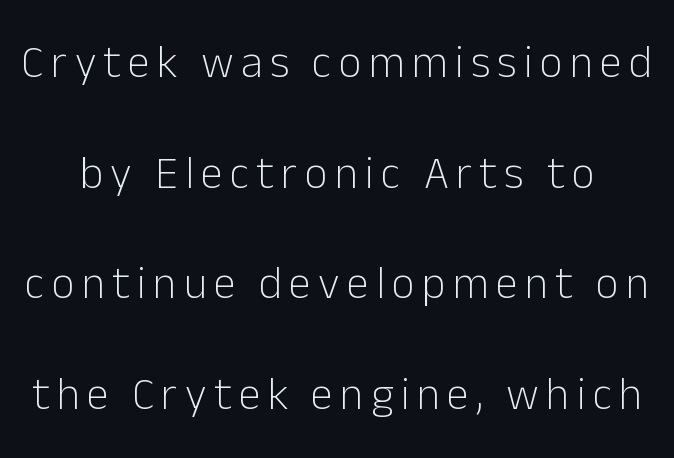
Q: Is the text bold? A: No.
Q: Is the text italic (slanted)? A: No, it is upright.
Q: Is the typeface a serif or a sans-serif typeface? A: Sans-serif.
Q: Is the text underlined? A: No.
Q: Is the spacing between lines tight, normal or loose? A: Loose.
Q: Width (condensed, normal, or wide)? A: Normal.
Q: Stroke contrast? A: Low.
Q: x-height? A: Medium.
Q: Monospaced? A: No.
